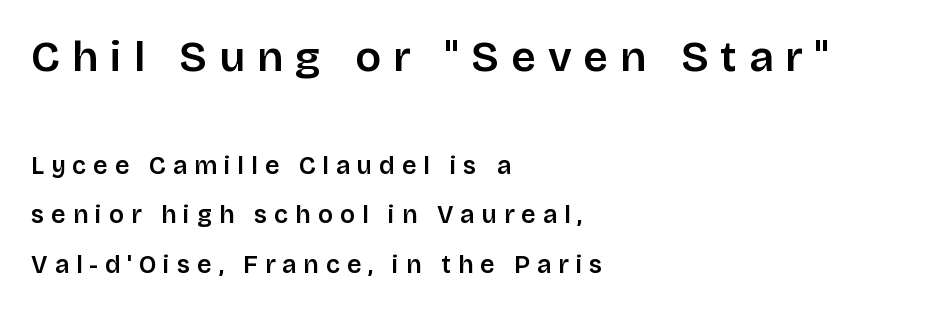
{"serif": "no", "italic": "no", "width": "normal", "stroke_contrast": "low", "x_height": "large", "monospaced": "no", "underline": "no", "align": "left", "line_spacing": "loose", "line_spacing_ratio": 1.97, "letter_spacing": "wide", "letter_spacing_em": 0.28, "larger_block": "first", "size_ratio": 1.72, "glyph_px": 43}
